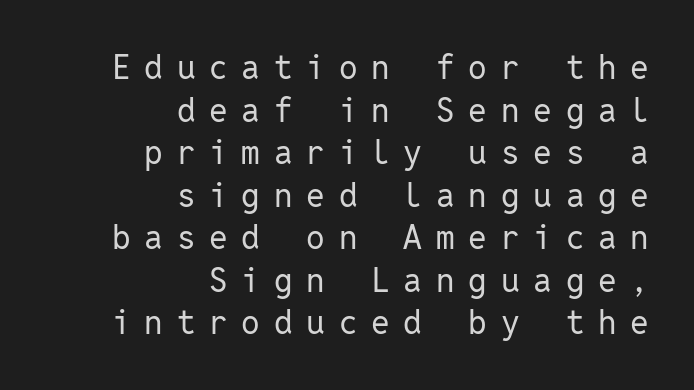
{"serif": "no", "italic": "no", "bold": "no", "weight": "regular", "width": "normal", "stroke_contrast": "low", "x_height": "medium", "monospaced": "yes", "underline": "no", "align": "right", "line_spacing": "normal", "line_spacing_ratio": 1.29, "letter_spacing": "wide", "letter_spacing_em": 0.42, "glyph_px": 33}
